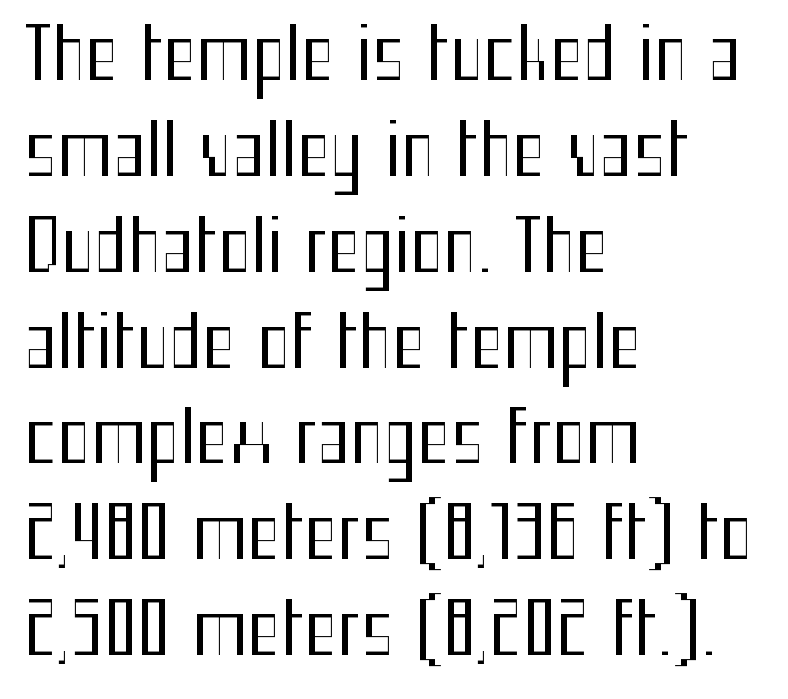
The image shows 71 px regular-weight, condensed sans-serif type, upright; set left-aligned, normal line spacing (1.35x), normal letter spacing, not underlined; medium stroke contrast and a medium x-height.
